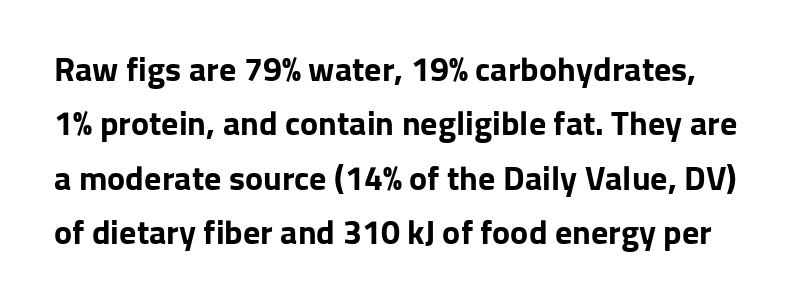
Quick note: not italic, upright. Words appear dense and cohesive because spacing is normal. Check under the words: just untouched page. The passage shown is typed in a proportional face where columns would drift.
